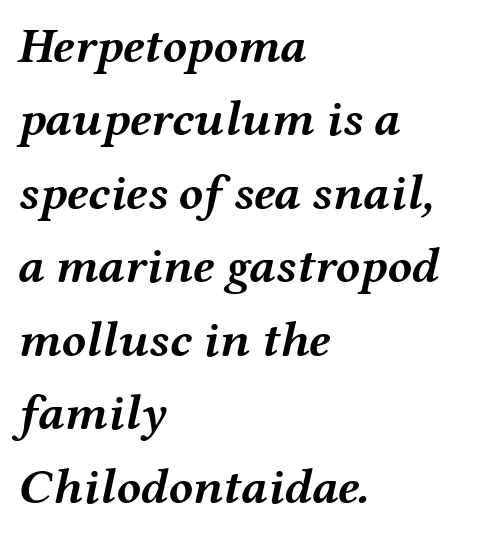
The passage shown is typed in a proportional face where columns would drift. The string is rendered with underlining switched off. A dark, heavy texture on the line: the type is bold. Words appear dense and cohesive because spacing is normal. The lettering tilts uniformly, giving the passage an italic look.
